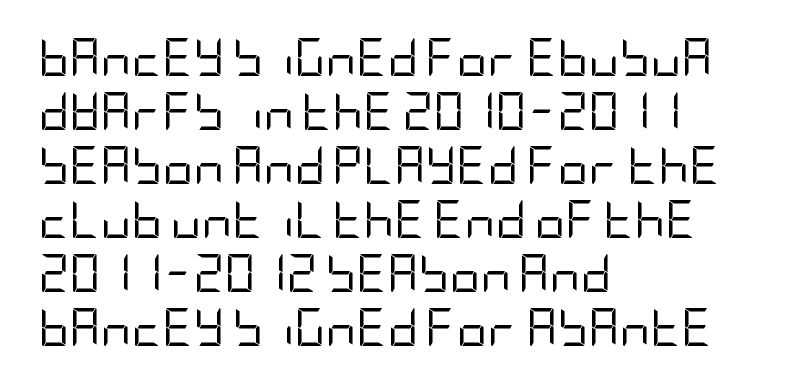
Serifs: no, the terminals of the letterforms are clean. These lines are set flush left with a ragged right edge. Interline gaps are of average width in this sample. The axis of the letterforms is exactly vertical. There is no visible air inserted between adjacent glyphs. Summary of weight: not heavy and not bold.
